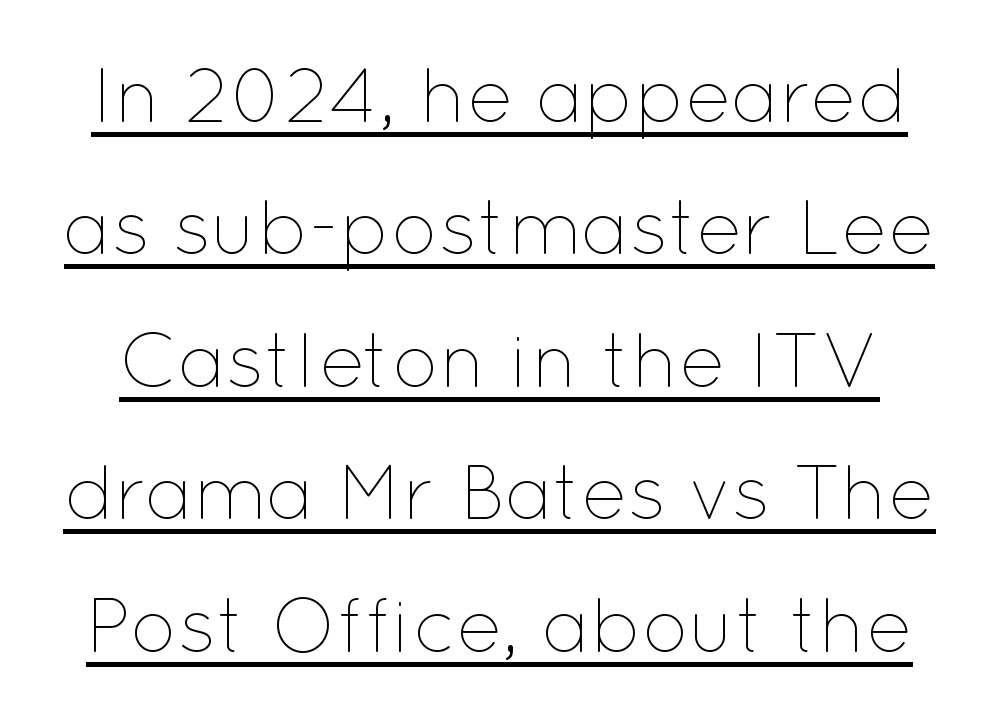
{"italic": "no", "bold": "no", "weight": "thin", "width": "normal", "stroke_contrast": "low", "x_height": "medium", "monospaced": "no", "underline": "yes", "line_spacing_ratio": 1.72, "letter_spacing": "normal", "letter_spacing_em": 0.0, "glyph_px": 77}
